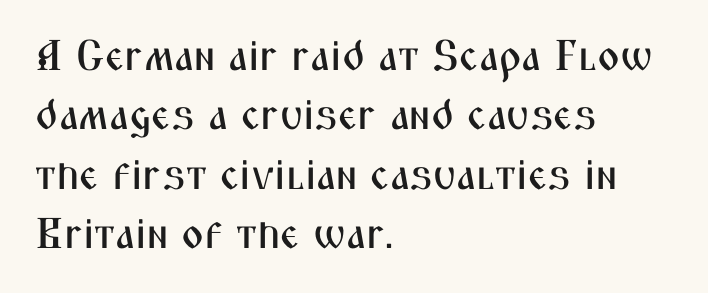
The image shows 43 px condensed sans-serif type, upright; set left-aligned, normal line spacing (1.38x), normal letter spacing, not underlined; medium stroke contrast and a medium x-height.
